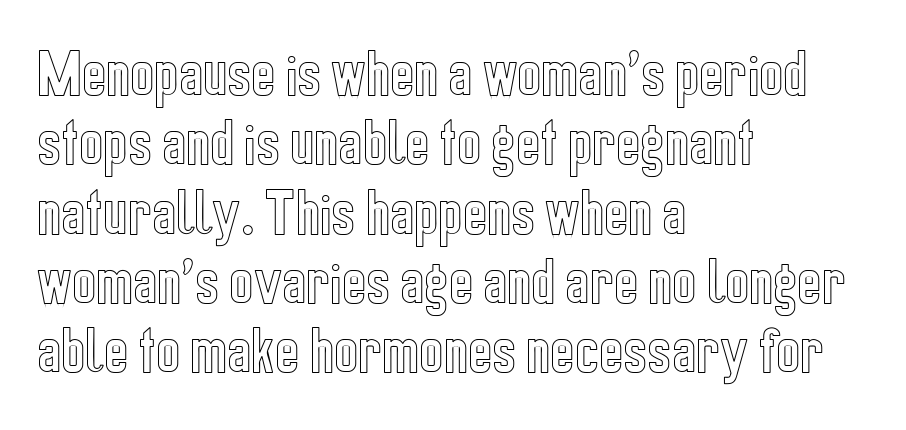
{"italic": "no", "width": "condensed", "x_height": "medium", "monospaced": "no", "underline": "no", "align": "left", "line_spacing": "normal", "line_spacing_ratio": 1.36, "letter_spacing": "normal", "letter_spacing_em": 0.0, "glyph_px": 51}
